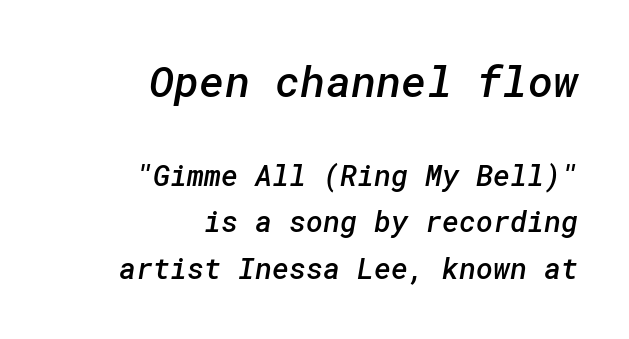
{"serif": "no", "bold": "semi", "weight": "semibold", "width": "normal", "stroke_contrast": "low", "x_height": "medium", "underline": "no", "align": "right", "line_spacing": "normal", "line_spacing_ratio": 1.61, "letter_spacing": "normal", "letter_spacing_em": 0.0, "larger_block": "first", "size_ratio": 1.48, "glyph_px": 43}
